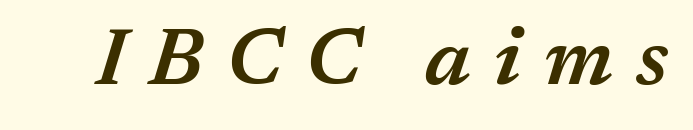
Typographic density is moderately raised because the face is semibold. Note the varied advance widths — an 'i' is clearly narrower than an 'm'. Characters are canted at an angle relative to the baseline's perpendicular. The line texture is sparse and dotted thanks to wide tracking.
